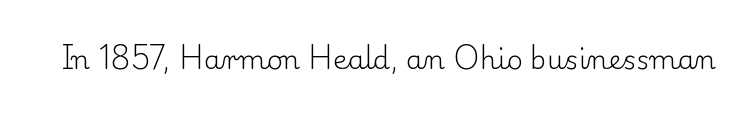
Has an underline been added? It has not. The type is set solid horizontally, with unmodified tracking. The characters are drawn with everyday or finer stroke widths. Every character sits straight up, as roman type does.
